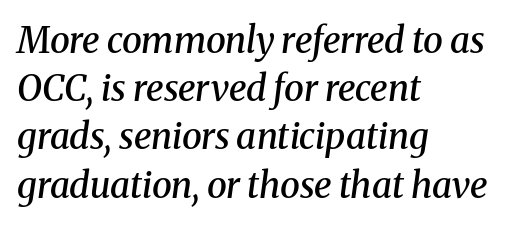
The image shows 36 px semibold serif type, italic (leaning right); set left-aligned, normal line spacing (1.34x), normal letter spacing, not underlined; medium stroke contrast and a medium x-height.
